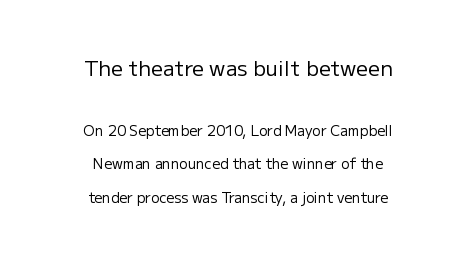
{"italic": "no", "bold": "no", "underline": "no", "align": "center", "line_spacing": "loose", "line_spacing_ratio": 2.42, "letter_spacing": "normal", "letter_spacing_em": 0.0, "larger_block": "first", "size_ratio": 1.5, "glyph_px": 21}
